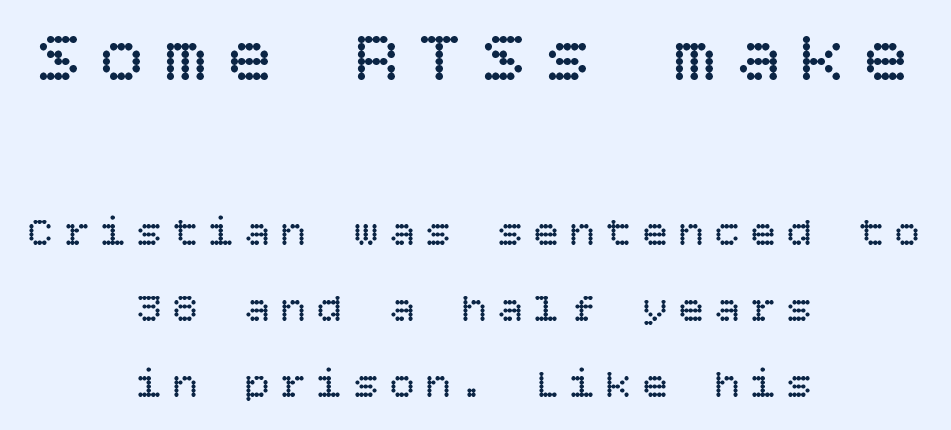
Q: Is the text bold? A: No.
Q: Is the text italic (slanted)? A: No, it is upright.
Q: Is the text underlined? A: No.
Q: How is the paragraph aligned? A: Centered.
Q: Is the spacing between letters normal or unusually wide? A: Unusually wide.
Q: Which block of text is set in a larger size, the first (top) or the second (bottom)? A: The first (top) one.
Q: Width (condensed, normal, or wide)? A: Normal.
Q: Stroke contrast? A: Low.
Q: x-height? A: Large.
